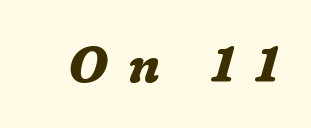
Q: Is the text bold? A: Yes.
Q: Is the text italic (slanted)? A: Yes, it leans right by about 16 degrees.
Q: Is the typeface a serif or a sans-serif typeface? A: Serif.
Q: Is the text underlined? A: No.
Q: Is the spacing between letters normal or unusually wide? A: Unusually wide.
Q: Width (condensed, normal, or wide)? A: Normal.
Q: Stroke contrast? A: Medium.
Q: x-height? A: Medium.
Q: Monospaced? A: No.
